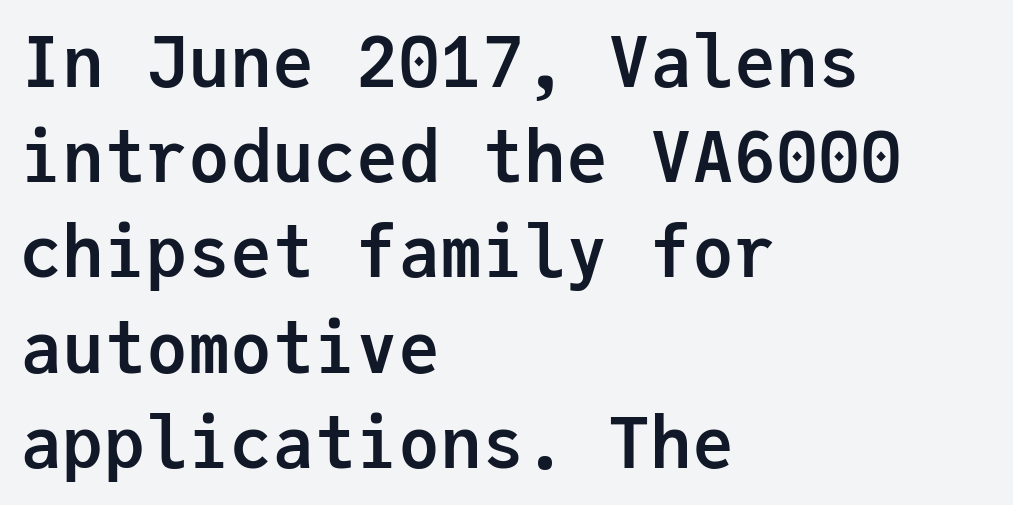
Left-aligned paragraph, ragged on the right. This sample uses plain, unmodified letter spacing. These lines carry a lot of weight — the face is fully bold. The words here are not underlined. Looks like terminal output: every glyph gets an equal slot.
